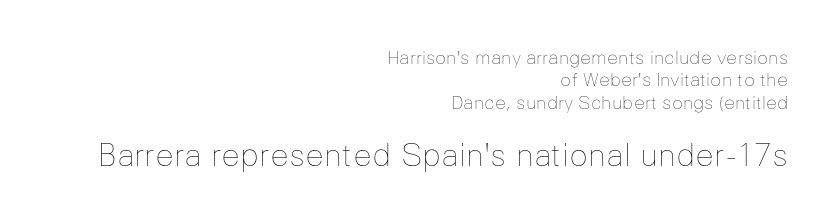
Q: Is the text bold? A: No.
Q: Is the text italic (slanted)? A: No, it is upright.
Q: Is the text underlined? A: No.
Q: How is the paragraph aligned? A: Right-aligned.
Q: Is the spacing between letters normal or unusually wide? A: Normal.
Q: Is the spacing between lines tight, normal or loose? A: Normal.
Q: Which block of text is set in a larger size, the first (top) or the second (bottom)? A: The second (bottom) one.
Q: Width (condensed, normal, or wide)? A: Normal.
Q: Stroke contrast? A: Low.
Q: x-height? A: Medium.
Q: Monospaced? A: No.
